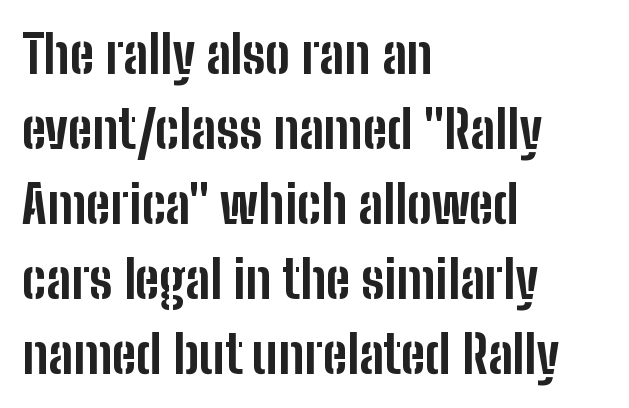
The image shows 52 px bold, condensed sans-serif type, upright; set left-aligned, normal line spacing (1.44x), normal letter spacing, not underlined; low stroke contrast and a medium x-height.
